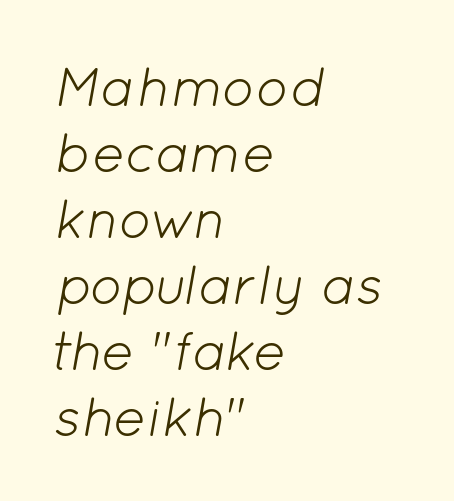
No letter is thick-stroked: the sample isn't bold. Anything drawn beneath the words? Only blank space. In CSS terms this would be text-align: left. An italicized treatment has been applied to the whole sample.
